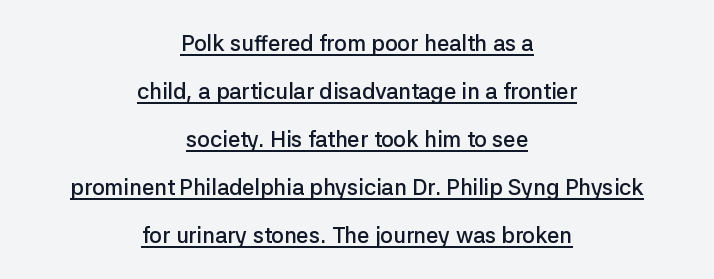
Ascenders rise straight up at ninety degrees. Inter-character spacing is left at the font's built-in metrics. One-word summary of the alignment: center. The designer dialed line spacing up above the default.
